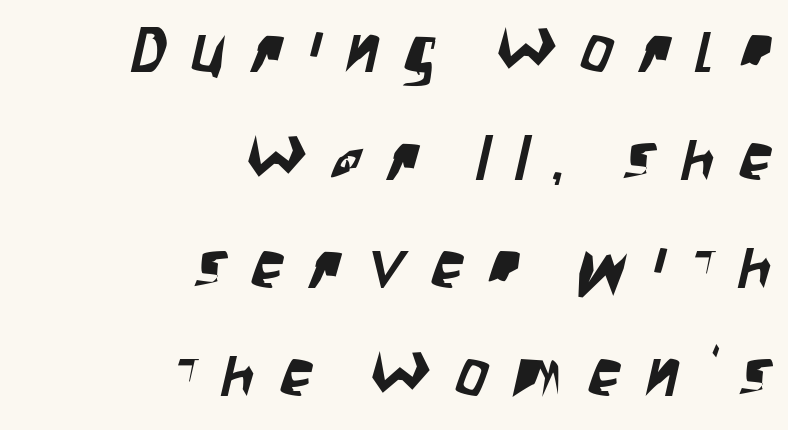
Q: Is the typeface a serif or a sans-serif typeface? A: Sans-serif.
Q: Is the text underlined? A: No.
Q: How is the paragraph aligned? A: Right-aligned.
Q: Is the spacing between letters normal or unusually wide? A: Unusually wide.
Q: Is the spacing between lines tight, normal or loose? A: Normal.
Q: Width (condensed, normal, or wide)? A: Condensed.
Q: Stroke contrast? A: Low.
Q: x-height? A: Large.
Q: Monospaced? A: No.
